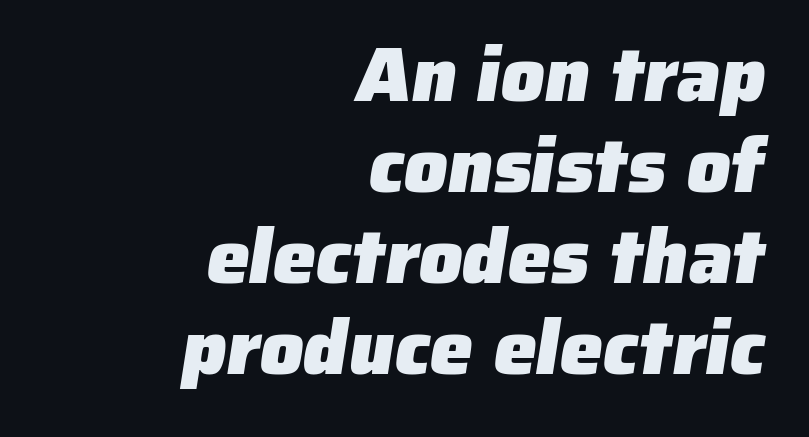
Notice how thick the strokes are: this is what a full bold looks like. Spacing verdict: proportional, widths tailored to each character. One-word summary of the alignment: right. The designer went with a sans here, leaving each stem footless. Default kerning and tracking; the words read as compact shapes.
